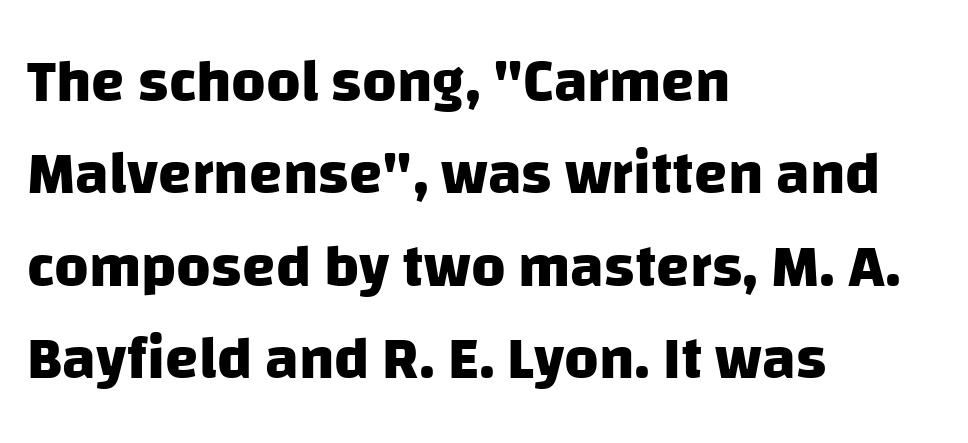
Q: Is the text bold? A: Yes.
Q: Is the typeface a serif or a sans-serif typeface? A: Sans-serif.
Q: Is the text underlined? A: No.
Q: How is the paragraph aligned? A: Left-aligned.
Q: Is the spacing between letters normal or unusually wide? A: Normal.
Q: Is the spacing between lines tight, normal or loose? A: Normal.
Q: Width (condensed, normal, or wide)? A: Normal.
Q: Stroke contrast? A: Low.
Q: x-height? A: Large.
Q: Monospaced? A: No.
